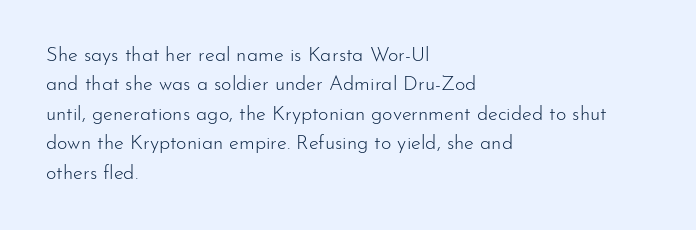
Look at the tracking — it's just the regular setting, nothing added. This sample keeps an unexceptional amount of space between lines. A typesetter would mark this as roman, not italic. Each row of text sits above clean, open space. Ink coverage per letter is moderate at most. This rendering uses left alignment, leaving the right contour irregular.
